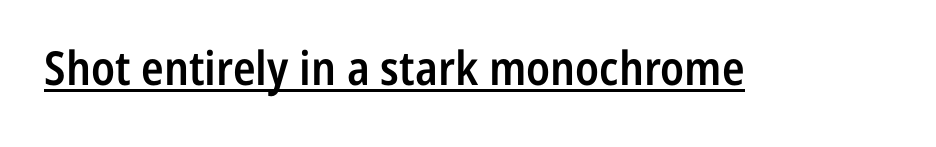
The image shows 47 px semibold, condensed sans-serif type, upright; set normal letter spacing, underlined; low stroke contrast and a medium x-height.
